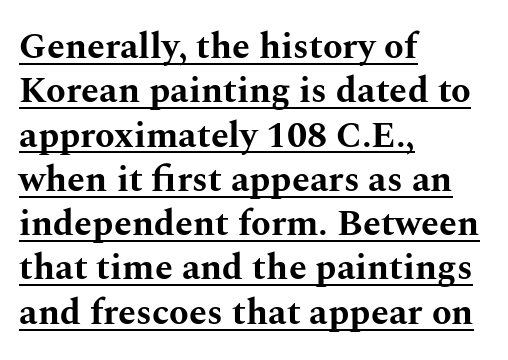
{"serif": "yes", "italic": "no", "bold": "yes", "weight": "bold", "width": "wide", "stroke_contrast": "medium", "x_height": "medium", "monospaced": "no", "underline": "yes", "align": "left", "line_spacing_ratio": 1.23, "letter_spacing": "normal", "letter_spacing_em": 0.0, "glyph_px": 36}
